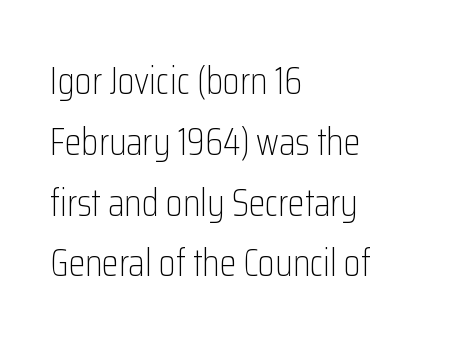
This sample is left-justified, so line endings fall wherever the words run out. The letters stand straight up with perfectly vertical stems. This reads as an unemphasized weight, regular at the heaviest. Bare-footed words on every line. The letters carry no serifs — their stems end cleanly without finishing strokes.
